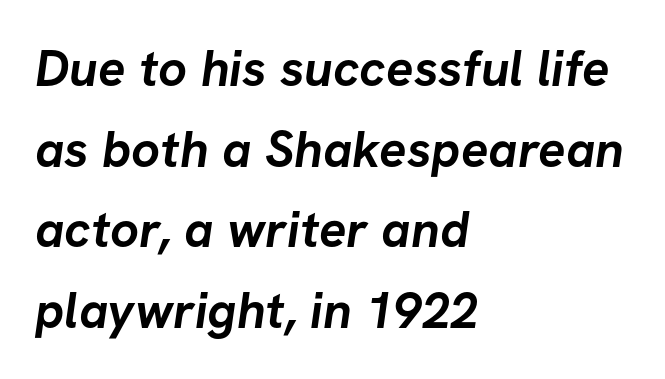
{"serif": "no", "bold": "yes", "weight": "semibold", "width": "normal", "stroke_contrast": "low", "x_height": "medium", "monospaced": "no", "underline": "no", "align": "left", "line_spacing": "normal", "line_spacing_ratio": 1.58, "letter_spacing": "normal", "letter_spacing_em": 0.0, "glyph_px": 51}
